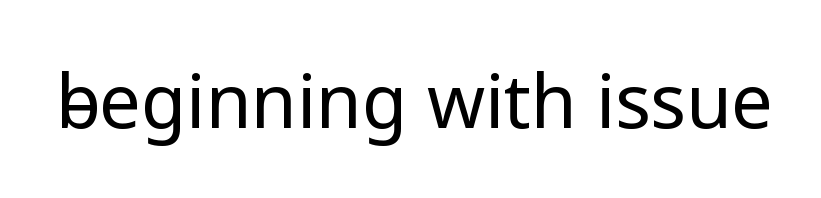
You can tell it's not italic because the verticals are truly vertical. Caption: standard tracking, unaltered. Type style note: lacks serifs. Beneath every word, the page is bare. Vertical stems look standard width or narrower in stroke. Think of a printed novel: that variable character pitch is what you see here.
